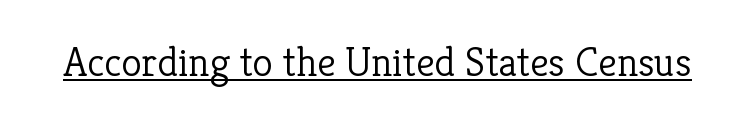
Do the characters align in a grid? No, the font is proportional. Each line of the rendering has a horizontal stroke beneath the glyphs. The specimen reads as upright at a glance. Compared with typical body copy, the letter spacing here is the same. The typesetting does not lean heavy: it is not bold.
